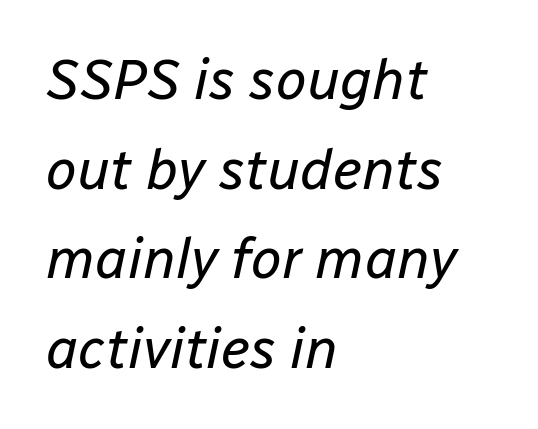
The image shows 56 px regular-weight type, italic (leaning right); set left-aligned, normal line spacing (1.6x), normal letter spacing, not underlined; low stroke contrast and a medium x-height.
